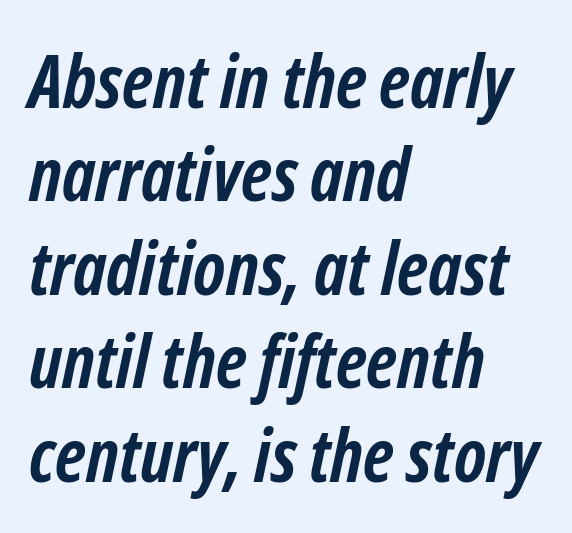
{"italic": "yes", "lean": "right", "slant_degrees": 12, "bold": "yes", "weight": "semibold", "width": "condensed", "stroke_contrast": "low", "x_height": "medium", "monospaced": "no", "underline": "no", "align": "left", "line_spacing": "normal", "line_spacing_ratio": 1.28, "letter_spacing": "normal", "letter_spacing_em": 0.0, "glyph_px": 73}
